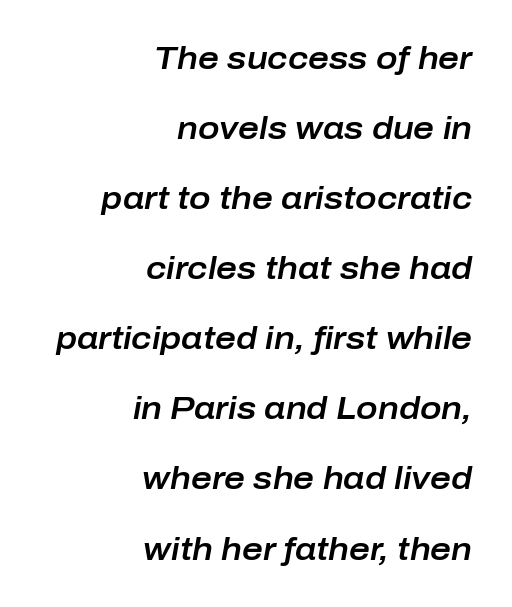
Q: Is the text italic (slanted)? A: Yes, it leans right by about 10 degrees.
Q: Is the text underlined? A: No.
Q: How is the paragraph aligned? A: Right-aligned.
Q: Is the spacing between letters normal or unusually wide? A: Normal.
Q: Is the spacing between lines tight, normal or loose? A: Loose.
Q: Width (condensed, normal, or wide)? A: Normal.
Q: Stroke contrast? A: Low.
Q: x-height? A: Medium.
Q: Monospaced? A: No.
